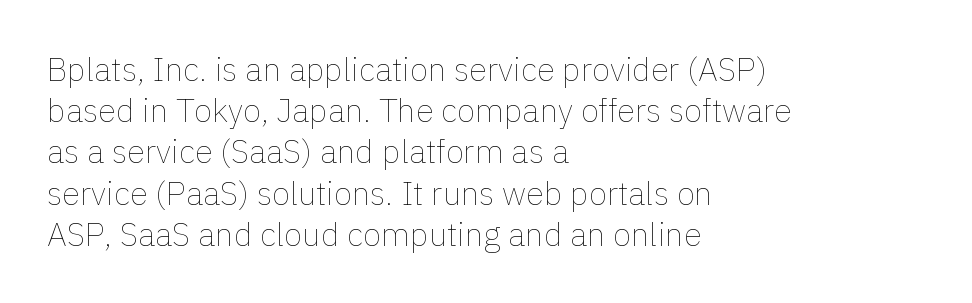
{"italic": "no", "bold": "no", "weight": "thin", "width": "normal", "x_height": "medium", "monospaced": "no", "underline": "no", "align": "left", "line_spacing": "normal", "line_spacing_ratio": 1.25, "letter_spacing": "normal", "letter_spacing_em": 0.0, "glyph_px": 33}
